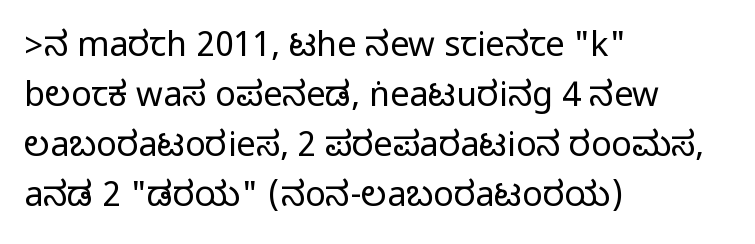
Q: Is the text italic (slanted)? A: No, it is upright.
Q: Is the typeface a serif or a sans-serif typeface? A: Sans-serif.
Q: Is the text underlined? A: No.
Q: How is the paragraph aligned? A: Left-aligned.
Q: Is the spacing between letters normal or unusually wide? A: Normal.
Q: Is the spacing between lines tight, normal or loose? A: Normal.
Q: Width (condensed, normal, or wide)? A: Condensed.
Q: Stroke contrast? A: Medium.
Q: Monospaced? A: No.
